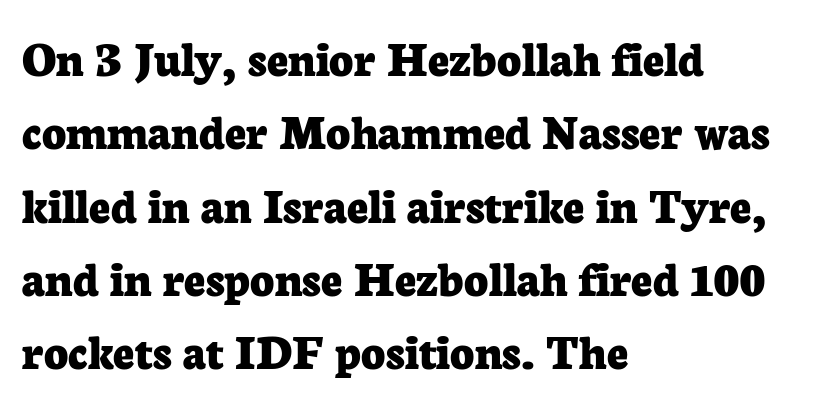
The image shows 52 px bold serif type, upright; set left-aligned, normal line spacing (1.41x), normal letter spacing, not underlined; low stroke contrast and a medium x-height.
